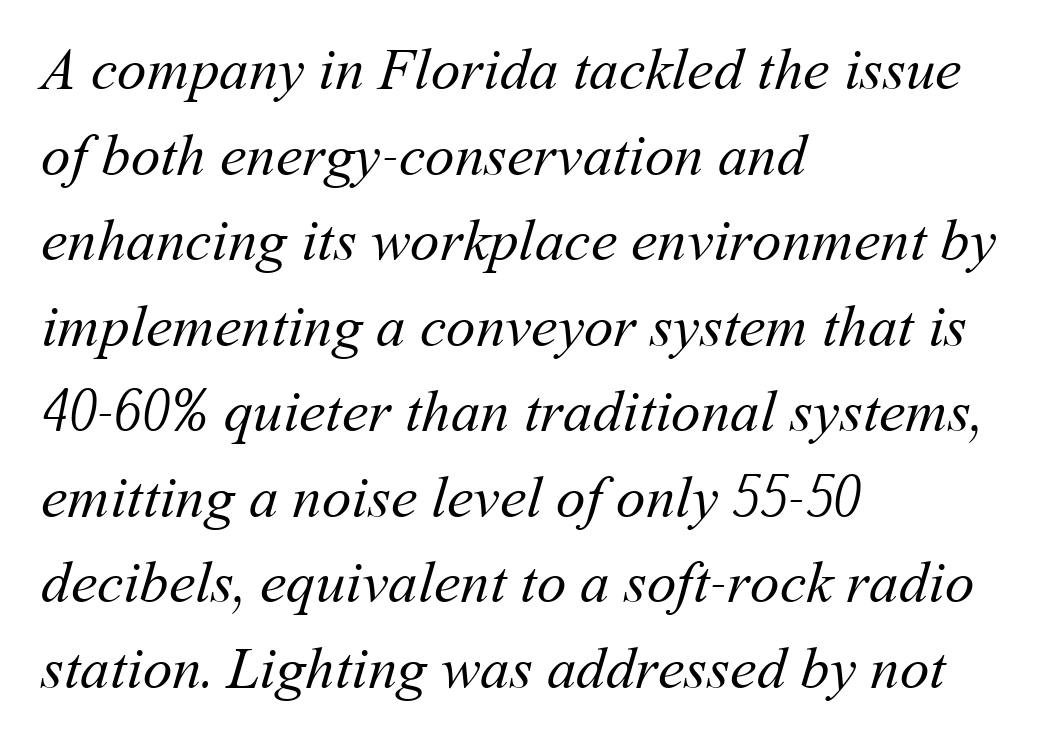
The image shows 59 px regular-weight type; set left-aligned, normal line spacing (1.45x), normal letter spacing, not underlined; medium stroke contrast and a medium x-height.
